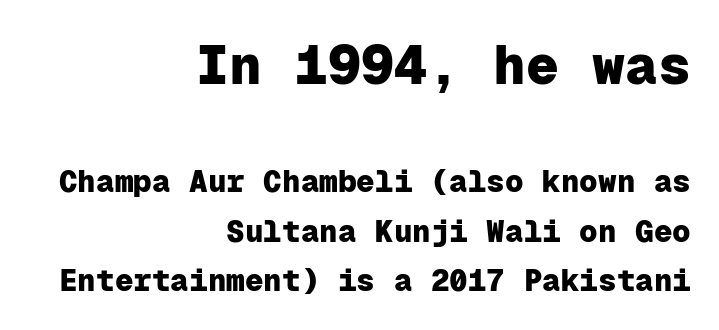
Summary of weight: heavy, a full bold. A typesetter would call this monospace, since all characters share one set width. The font family rendered here belongs to the sans-serif group. Is there much room between lines? A standard amount, neither cramped nor airy.
